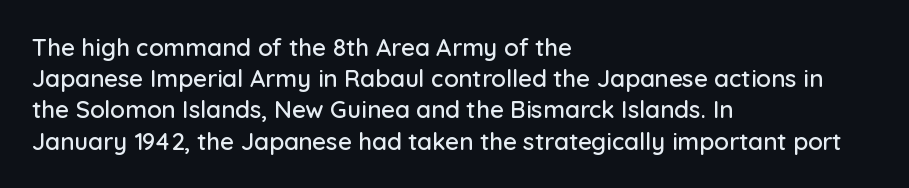
{"italic": "no", "underline": "no", "align": "left", "line_spacing": "normal", "line_spacing_ratio": 1.3, "letter_spacing": "normal", "letter_spacing_em": 0.0, "glyph_px": 24}
